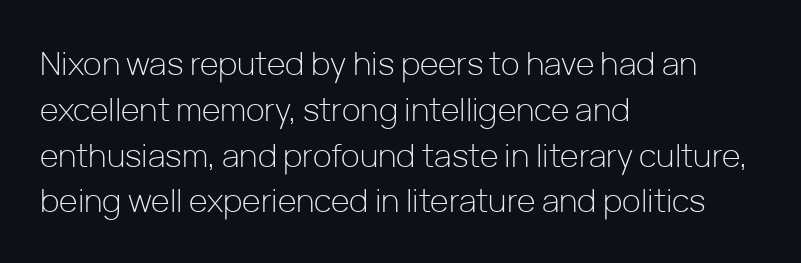
Standard letterfit; no display-style spreading of the glyphs. On a weight scale, this lands at 450 or below. The glyphs in this specimen are sans serif. Each letter keeps its own natural width here, so spacing adapts to shape. The glyphs are unaccompanied by any horizontal stroke below them.
